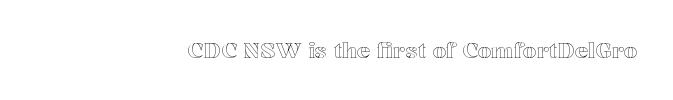
The image shows 22 px text type, upright; set right-aligned, normal letter spacing, not underlined.
